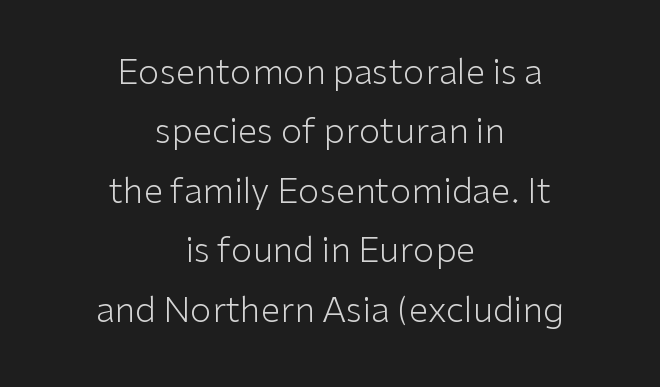
A bare baseline throughout the passage. Nothing sits at the stroke ends, so this counts as sans-serif. No extra ink here — the face is not bold. This block has exactly the height ordinary leading produces.
